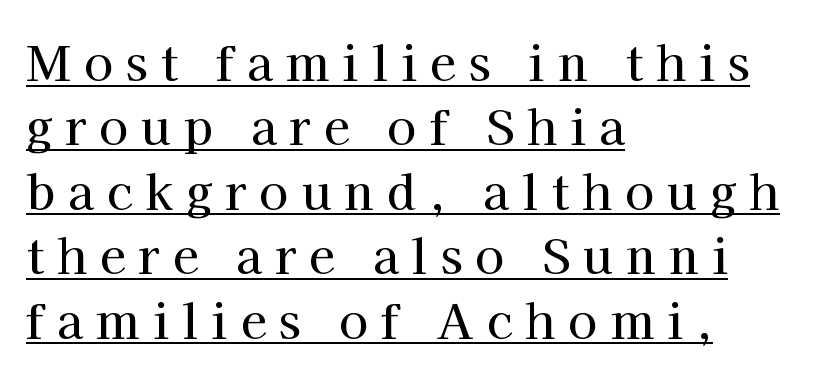
Q: Is the text italic (slanted)? A: No, it is upright.
Q: Is the typeface a serif or a sans-serif typeface? A: Serif.
Q: Is the text underlined? A: Yes.
Q: How is the paragraph aligned? A: Left-aligned.
Q: Is the spacing between letters normal or unusually wide? A: Unusually wide.
Q: Is the spacing between lines tight, normal or loose? A: Normal.
Q: Width (condensed, normal, or wide)? A: Normal.
Q: Stroke contrast? A: High.
Q: x-height? A: Medium.
Q: Monospaced? A: No.
